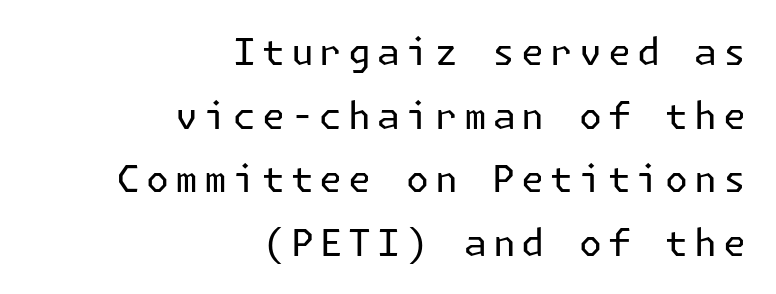
{"serif": "no", "italic": "no", "bold": "no", "weight": "regular", "width": "normal", "stroke_contrast": "low", "x_height": "medium", "underline": "no", "align": "right", "line_spacing_ratio": 1.72, "glyph_px": 37}
